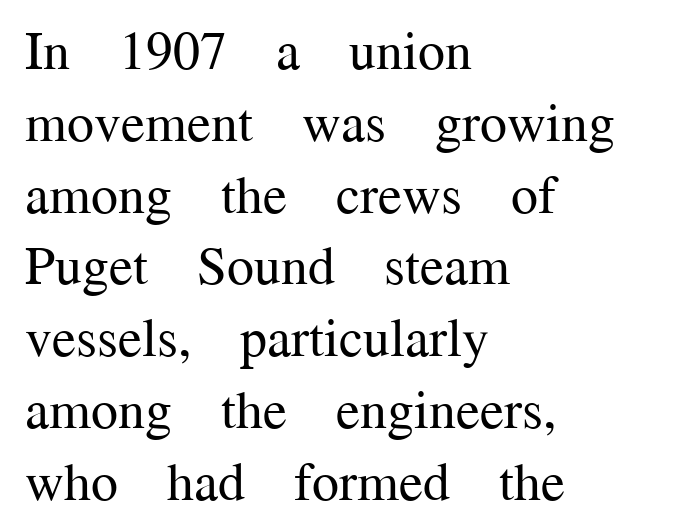
The lettering stays uniformly vertical, giving the passage a roman look. If you measured baseline to baseline, you'd find a middling distance. You can tell from the footed stems that serif type was used. This rendering features lettering with no underline. Compared with a centered layout, this one pins lines to the left instead.
